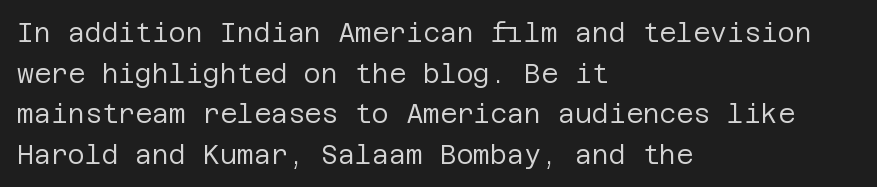
Q: Is the text bold? A: No.
Q: Is the text italic (slanted)? A: No, it is upright.
Q: Is the text underlined? A: No.
Q: How is the paragraph aligned? A: Left-aligned.
Q: Is the spacing between letters normal or unusually wide? A: Normal.
Q: Is the spacing between lines tight, normal or loose? A: Normal.
